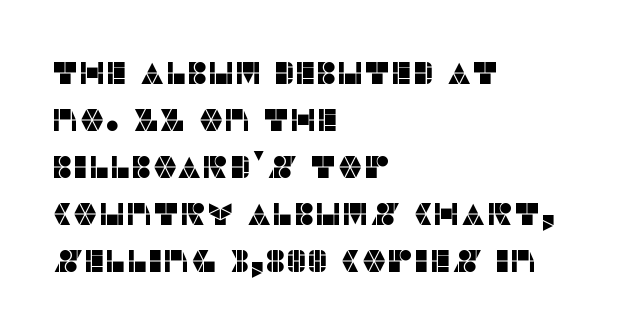
{"serif": "no", "italic": "no", "width": "normal", "stroke_contrast": "low", "x_height": "large", "monospaced": "no", "underline": "no", "align": "left", "line_spacing": "normal", "line_spacing_ratio": 1.47, "letter_spacing": "normal", "letter_spacing_em": 0.0, "glyph_px": 32}
